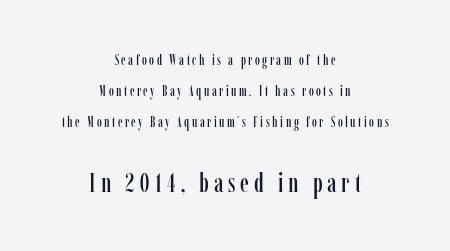
The image shows 27 px text type, upright; set centered, loose line spacing (2.23x), not underlined; the second (bottom) block is 1.93x larger.
